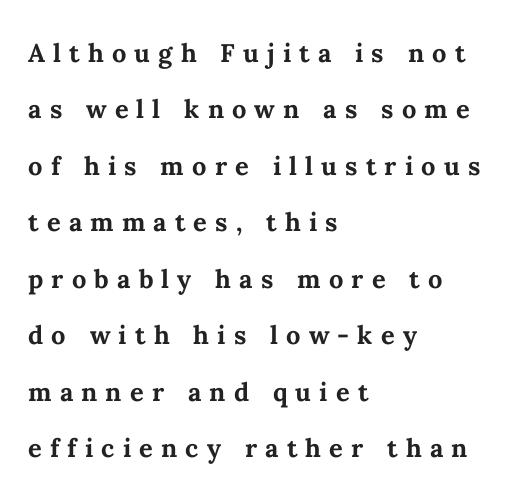
The area under the type is left untouched. Line beginnings align vertically; line endings do not. The axis of the letterforms is exactly vertical. Evenly set lines give the paragraph a standard silhouette. Is this a fixed-width face? No — the glyphs have proportional, varying widths.
